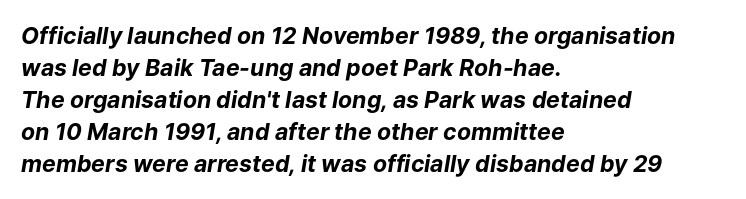
Q: Is the text bold? A: Yes.
Q: Is the text italic (slanted)? A: Yes, it leans right by about 9 degrees.
Q: Is the text underlined? A: No.
Q: How is the paragraph aligned? A: Left-aligned.
Q: Is the spacing between letters normal or unusually wide? A: Normal.
Q: Is the spacing between lines tight, normal or loose? A: Normal.
